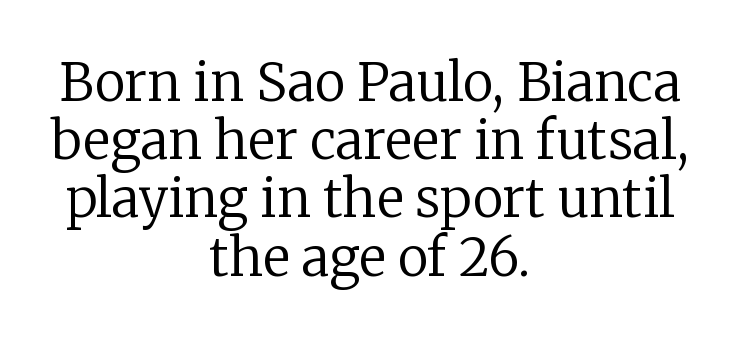
The image shows 52 px regular-weight serif type, upright; set centered, tight line spacing (1.12x), normal letter spacing, not underlined; low stroke contrast and a medium x-height.
